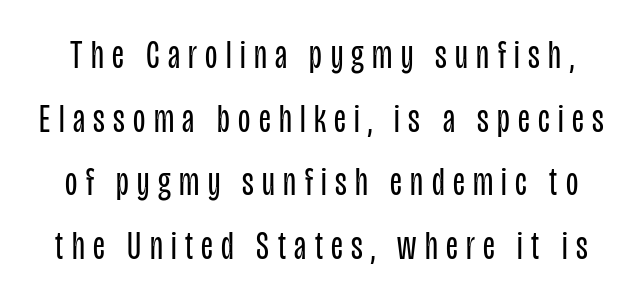
Q: Is the text bold? A: No.
Q: Is the text italic (slanted)? A: No, it is upright.
Q: Is the typeface a serif or a sans-serif typeface? A: Sans-serif.
Q: Is the text underlined? A: No.
Q: Is the spacing between letters normal or unusually wide? A: Unusually wide.
Q: Is the spacing between lines tight, normal or loose? A: Normal.
Q: Width (condensed, normal, or wide)? A: Condensed.
Q: Stroke contrast? A: Low.
Q: x-height? A: Large.
Q: Monospaced? A: No.
